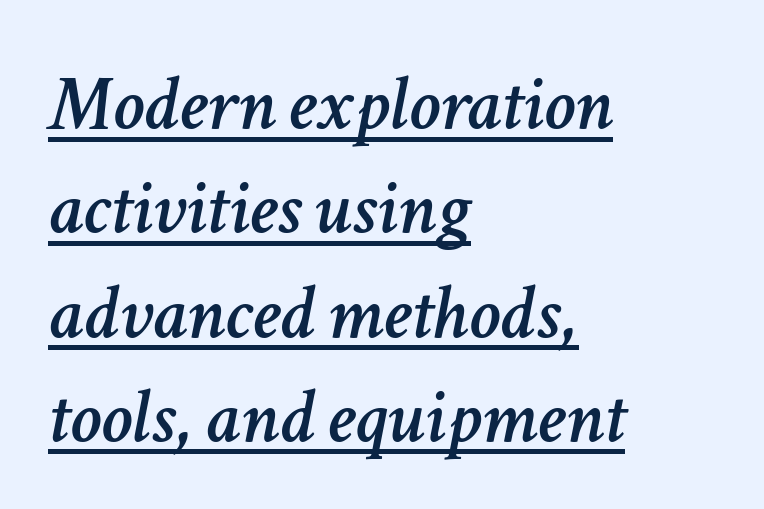
Q: Is the text italic (slanted)? A: Yes, it leans right by about 11 degrees.
Q: Is the text underlined? A: Yes.
Q: How is the paragraph aligned? A: Left-aligned.
Q: Is the spacing between letters normal or unusually wide? A: Normal.
Q: Is the spacing between lines tight, normal or loose? A: Normal.
Q: Width (condensed, normal, or wide)? A: Normal.
Q: Stroke contrast? A: Low.
Q: x-height? A: Medium.
Q: Monospaced? A: No.
